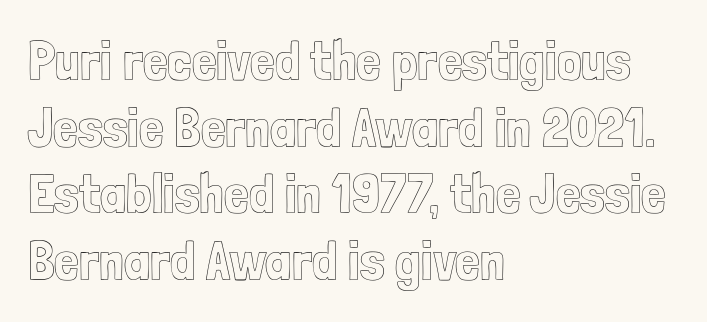
Q: Is the text italic (slanted)? A: No, it is upright.
Q: Is the text underlined? A: No.
Q: How is the paragraph aligned? A: Left-aligned.
Q: Is the spacing between letters normal or unusually wide? A: Normal.
Q: Width (condensed, normal, or wide)? A: Condensed.
Q: x-height? A: Medium.
Q: Monospaced? A: No.
